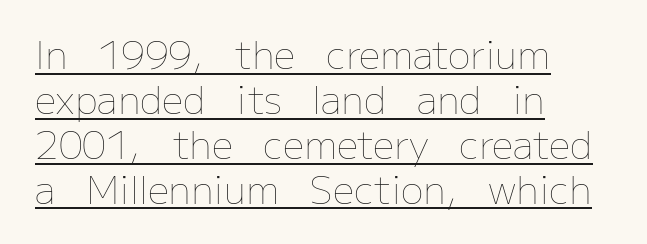
Q: Is the text bold? A: No.
Q: Is the text italic (slanted)? A: No, it is upright.
Q: Is the text underlined? A: Yes.
Q: How is the paragraph aligned? A: Left-aligned.
Q: Is the spacing between letters normal or unusually wide? A: Normal.
Q: Width (condensed, normal, or wide)? A: Normal.
Q: Stroke contrast? A: Low.
Q: x-height? A: Medium.
Q: Monospaced? A: No.
